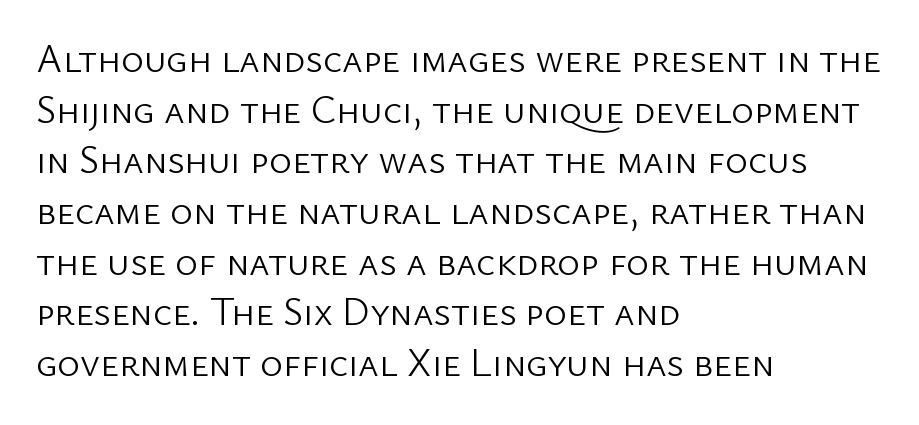
Q: Is the text bold? A: No.
Q: Is the text italic (slanted)? A: No, it is upright.
Q: Is the typeface a serif or a sans-serif typeface? A: Sans-serif.
Q: Is the text underlined? A: No.
Q: How is the paragraph aligned? A: Left-aligned.
Q: Is the spacing between letters normal or unusually wide? A: Normal.
Q: Is the spacing between lines tight, normal or loose? A: Normal.
Q: Width (condensed, normal, or wide)? A: Normal.
Q: Stroke contrast? A: Low.
Q: x-height? A: Medium.
Q: Monospaced? A: No.
